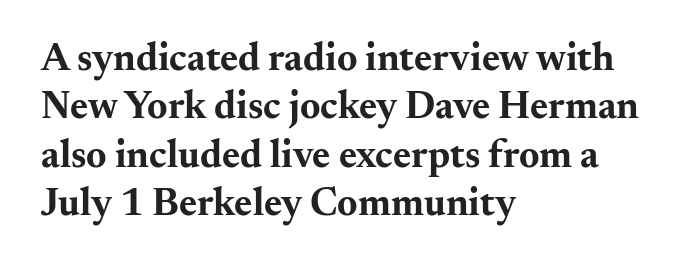
The image shows 39 px bold, wide serif type, upright; set left-aligned, line spacing 1.24x, normal letter spacing, not underlined; medium stroke contrast and a small x-height.
